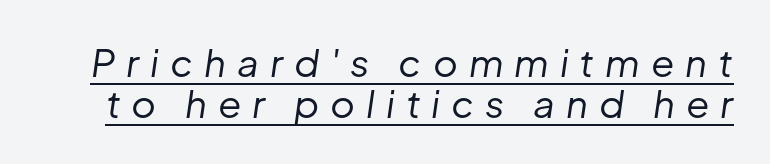
The image shows 38 px regular-weight type, italic (leaning right); set tight line spacing (1.07x), unusually wide letter spacing (+0.29 em), underlined; low stroke contrast and a medium x-height.
